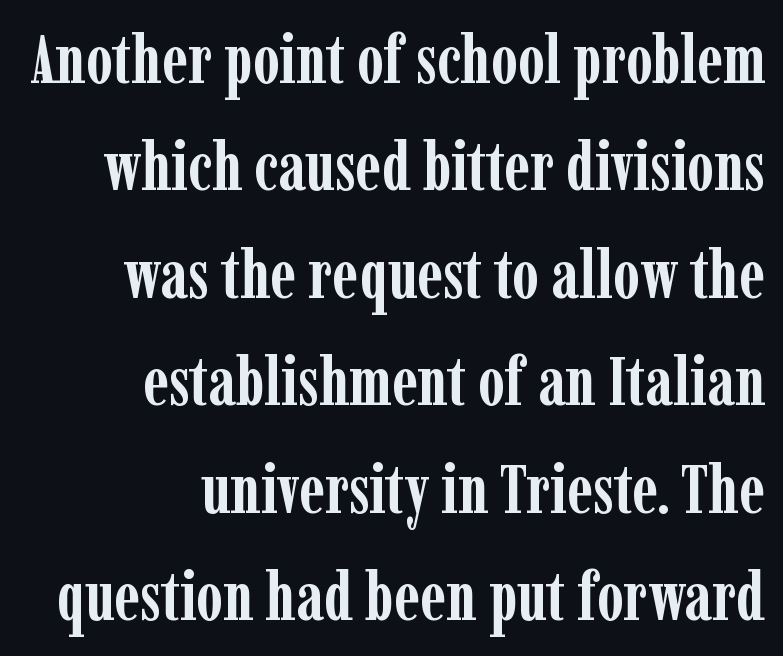
Stroke thickness is high; the sample reads as a true bold. It's the straight-up-and-down kind of type. Leading: standard. Looks like regular typesetting: each glyph gets only the width it needs.
